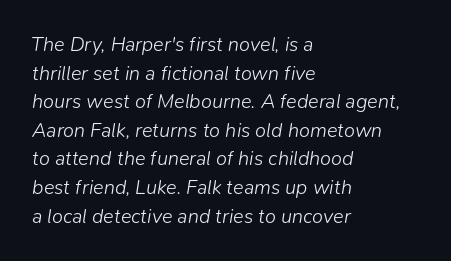
Designer's note — italics engaged. No letter is thick-stroked: the sample isn't bold. Underlining? Definitely not there. Whoever set this chose a conventional vertical rhythm. The tracking reads as untouched default to a designer's eye.
